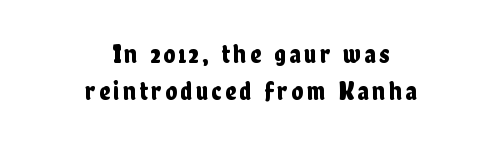
The image shows 27 px text type, upright; set centered, normal line spacing (1.37x), not underlined.
